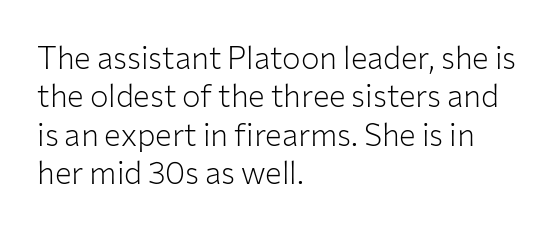
Q: Is the text bold? A: No.
Q: Is the text italic (slanted)? A: No, it is upright.
Q: Is the typeface a serif or a sans-serif typeface? A: Sans-serif.
Q: Is the text underlined? A: No.
Q: How is the paragraph aligned? A: Left-aligned.
Q: Is the spacing between letters normal or unusually wide? A: Normal.
Q: Width (condensed, normal, or wide)? A: Normal.
Q: Stroke contrast? A: Low.
Q: x-height? A: Medium.
Q: Monospaced? A: No.
